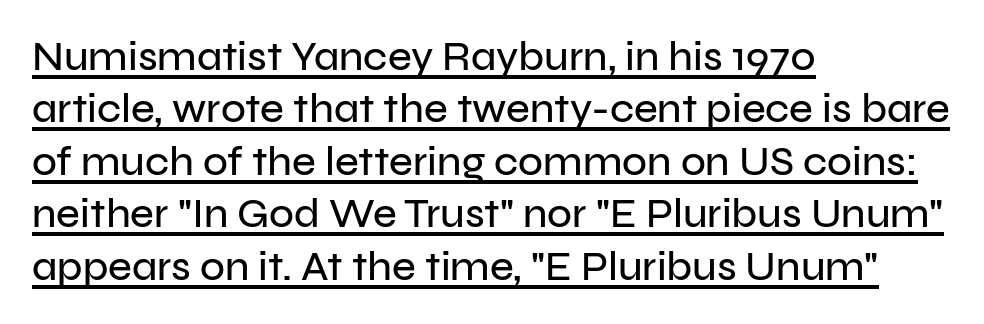
Compared with a centered layout, this one pins lines to the left instead. Spacing verdict: proportional, widths tailored to each character. Standard letterfit; no display-style spreading of the glyphs. Unlike italic type, these characters show no tilt at all. These characters rest on top of a visible drawn line.
